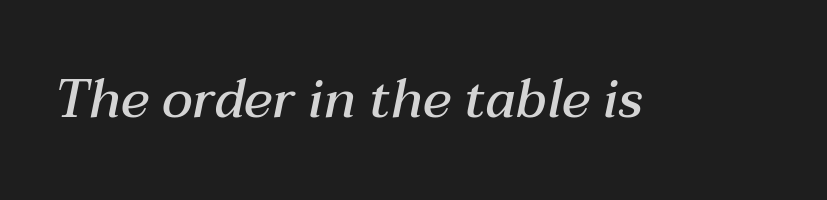
{"italic": "yes", "lean": "right", "slant_degrees": 12, "bold": "semi", "weight": "semibold", "width": "normal", "stroke_contrast": "medium", "x_height": "medium", "monospaced": "no", "underline": "no", "letter_spacing": "normal", "letter_spacing_em": 0.0, "glyph_px": 53}
